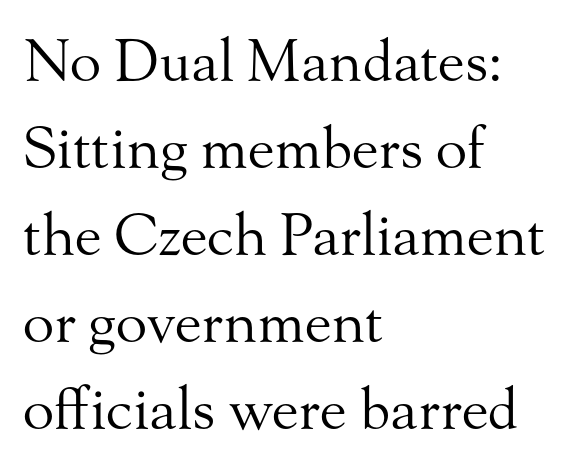
{"serif": "yes", "italic": "no", "bold": "no", "weight": "regular", "width": "normal", "stroke_contrast": "medium", "x_height": "small", "monospaced": "no", "underline": "no", "align": "left", "line_spacing": "normal", "line_spacing_ratio": 1.5, "letter_spacing": "normal", "letter_spacing_em": 0.0, "glyph_px": 58}
